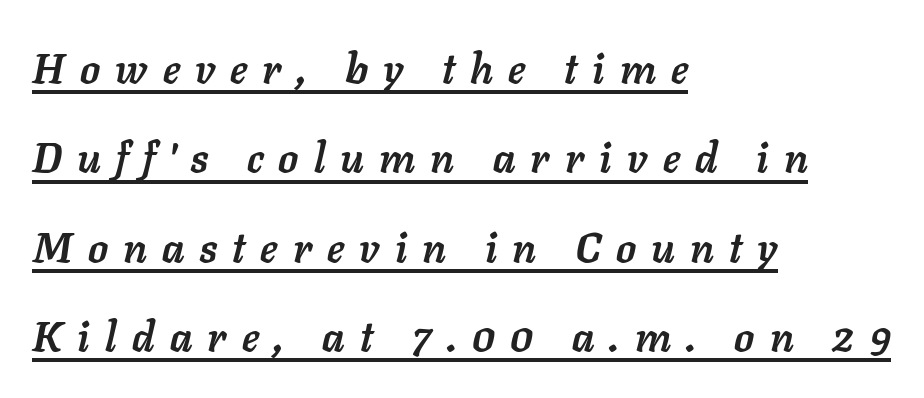
Q: Is the text bold? A: Yes.
Q: Is the text italic (slanted)? A: Yes, it leans right by about 11 degrees.
Q: Is the text underlined? A: Yes.
Q: How is the paragraph aligned? A: Left-aligned.
Q: Is the spacing between letters normal or unusually wide? A: Unusually wide.
Q: Is the spacing between lines tight, normal or loose? A: Loose.
Q: Width (condensed, normal, or wide)? A: Normal.
Q: Stroke contrast? A: Low.
Q: x-height? A: Medium.
Q: Monospaced? A: No.
